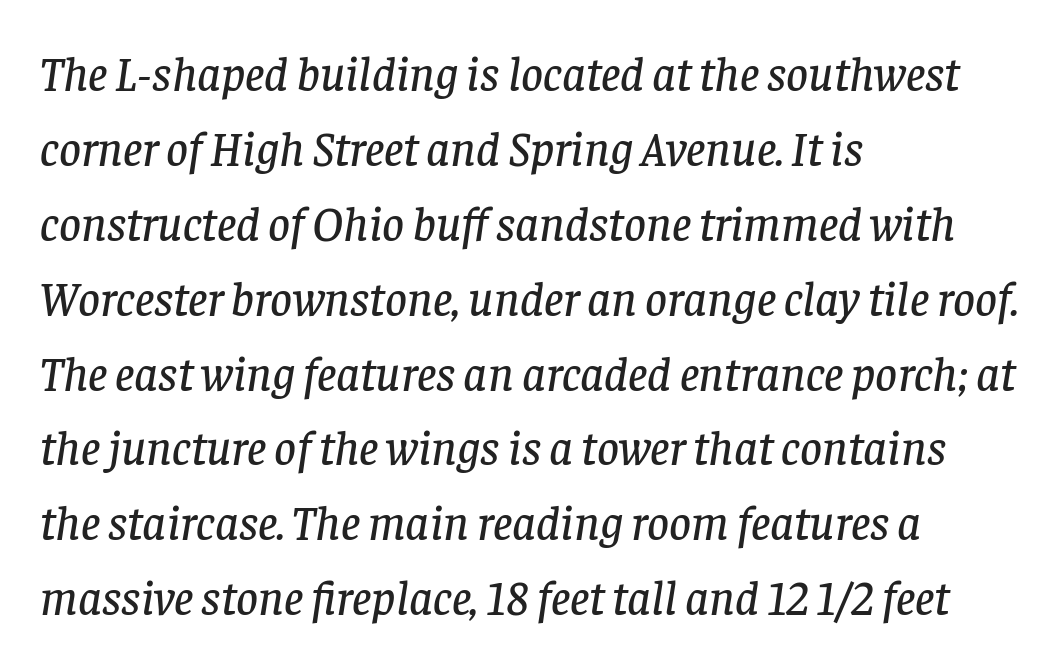
{"serif": "yes", "italic": "yes", "lean": "right", "slant_degrees": 8, "width": "normal", "stroke_contrast": "low", "x_height": "large", "monospaced": "no", "underline": "no", "align": "left", "line_spacing": "normal", "line_spacing_ratio": 1.56, "letter_spacing": "normal", "letter_spacing_em": 0.0, "glyph_px": 48}
